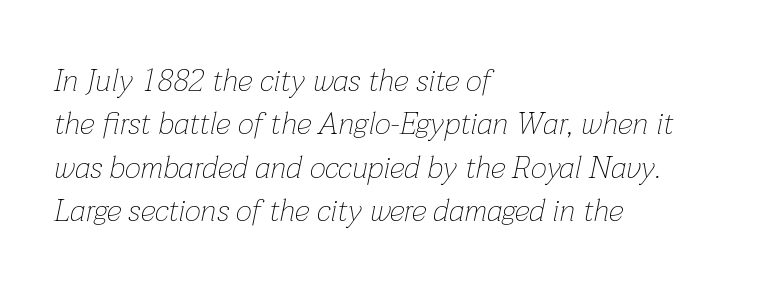
{"italic": "yes", "lean": "right", "slant_degrees": 12, "bold": "no", "weight": "thin", "width": "normal", "stroke_contrast": "low", "x_height": "medium", "monospaced": "no", "underline": "no", "align": "left", "line_spacing": "normal", "line_spacing_ratio": 1.4, "letter_spacing": "normal", "letter_spacing_em": 0.0, "glyph_px": 31}
